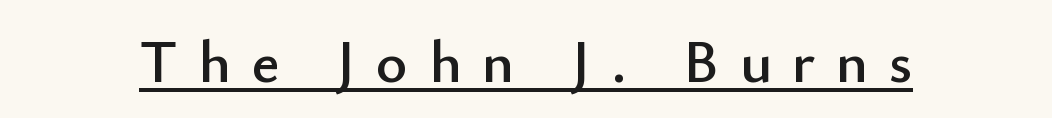
The image shows 60 px sans-serif type, upright; set unusually wide letter spacing (+0.35 em), underlined; low stroke contrast and a small x-height.
